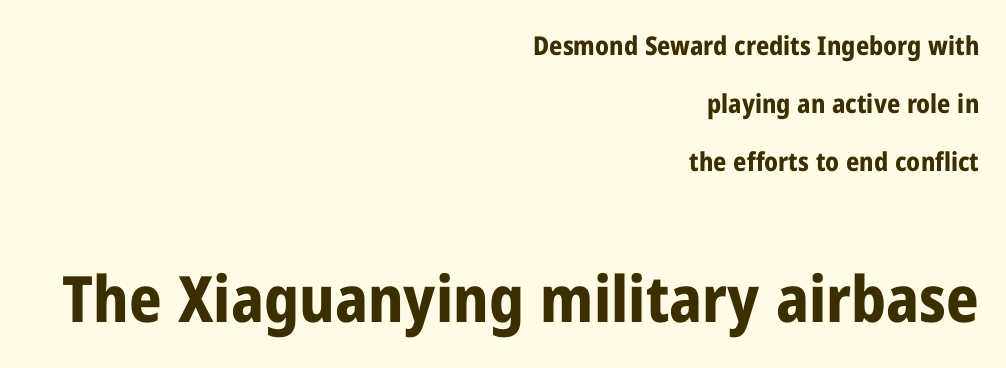
{"serif": "no", "italic": "no", "bold": "yes", "weight": "bold", "width": "condensed", "stroke_contrast": "low", "x_height": "medium", "monospaced": "no", "underline": "no", "align": "right", "line_spacing": "loose", "line_spacing_ratio": 2.24, "letter_spacing": "normal", "letter_spacing_em": 0.0, "larger_block": "second", "size_ratio": 2.46, "glyph_px": 64}
